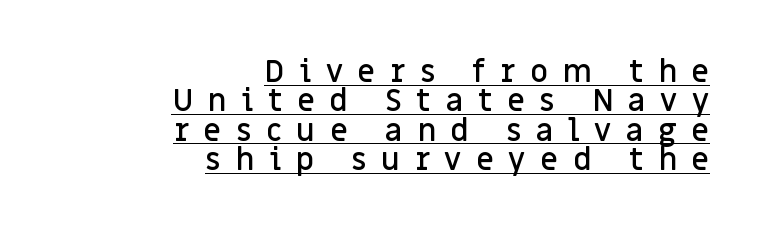
{"serif": "no", "italic": "no", "bold": "semi", "weight": "semibold", "width": "normal", "stroke_contrast": "low", "x_height": "large", "monospaced": "no", "underline": "yes", "align": "right", "line_spacing": "tight", "line_spacing_ratio": 0.95, "letter_spacing": "wide", "letter_spacing_em": 0.47, "glyph_px": 31}
